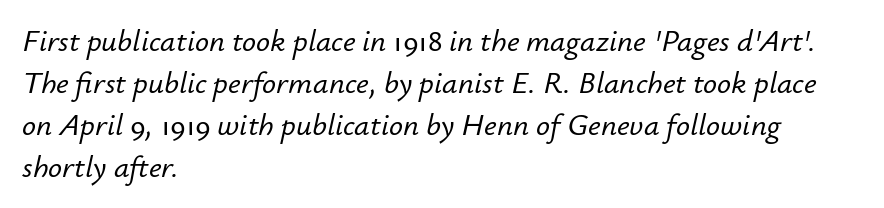
It's the slanting kind of type. The setting favours the left margin, as ordinary paragraphs usually do. A typesetter would call this zero additional tracking. This block has exactly the height ordinary leading produces. Has an underline been added? It has not. You could not count columns in this text — the font is proportionally spaced.
